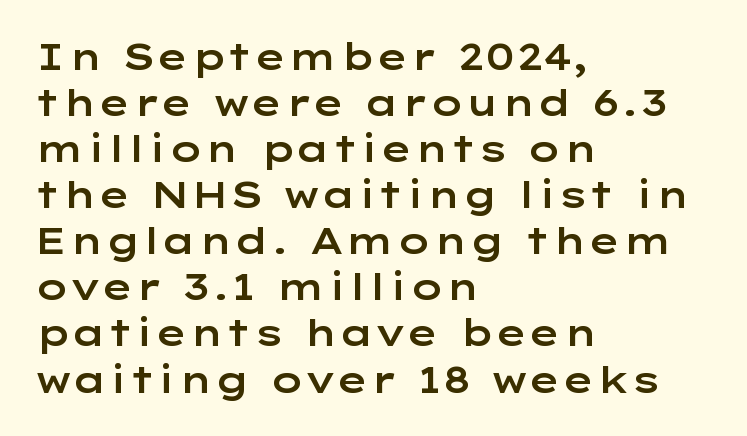
Each letter keeps its own natural width here, so spacing adapts to shape. The designer went with a sans here, leaving each stem footless. The words here are not underlined. Compared with typical body copy, the letter spacing here is the same. Italic: no, the glyphs are upright roman. This sample is left-justified, so line endings fall wherever the words run out.
